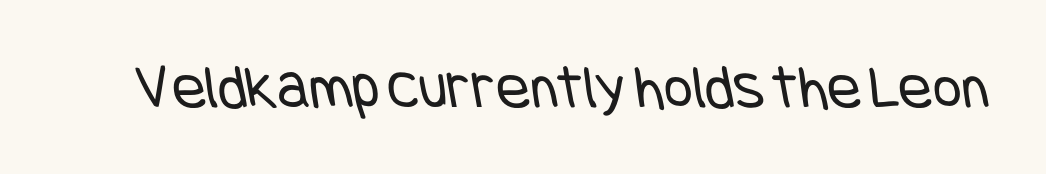
Q: Is the text bold? A: No.
Q: Is the typeface a serif or a sans-serif typeface? A: Sans-serif.
Q: Is the text underlined? A: No.
Q: Is the spacing between letters normal or unusually wide? A: Normal.
Q: Width (condensed, normal, or wide)? A: Condensed.
Q: Stroke contrast? A: Low.
Q: x-height? A: Large.
